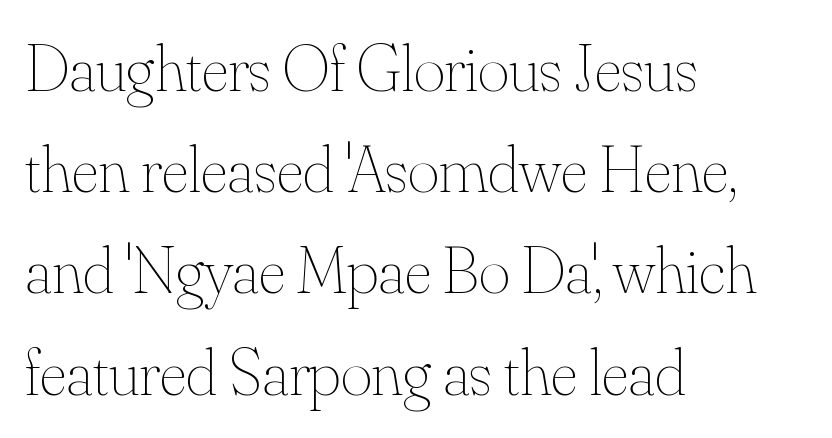
This rendering features lettering with no underline. Vertical stems look standard width or narrower in stroke. If you drew a line through each stem, it would be perfectly vertical. Reading down the block, your eye returns to a fixed left position each line. Students, note that the glyphs here touch the page at normal intervals.
